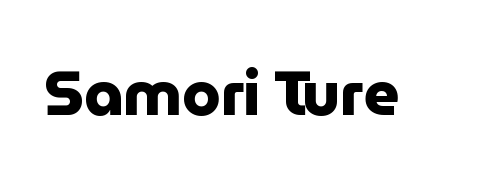
Letters rest on an invisible, unmarked baseline. This is the regular roman posture of the typeface. Heavy-handed strokes throughout: this text is bold. The letters sit at their default tracking, neither squeezed nor spread. Note the varied advance widths — an 'i' is clearly narrower than an 'm'. The font family rendered here belongs to the sans-serif group.
